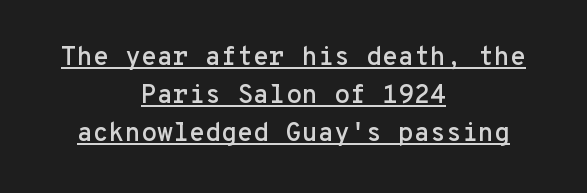
{"italic": "no", "underline": "yes", "align": "center", "line_spacing": "normal", "line_spacing_ratio": 1.46, "letter_spacing": "normal", "letter_spacing_em": 0.0, "glyph_px": 26}
